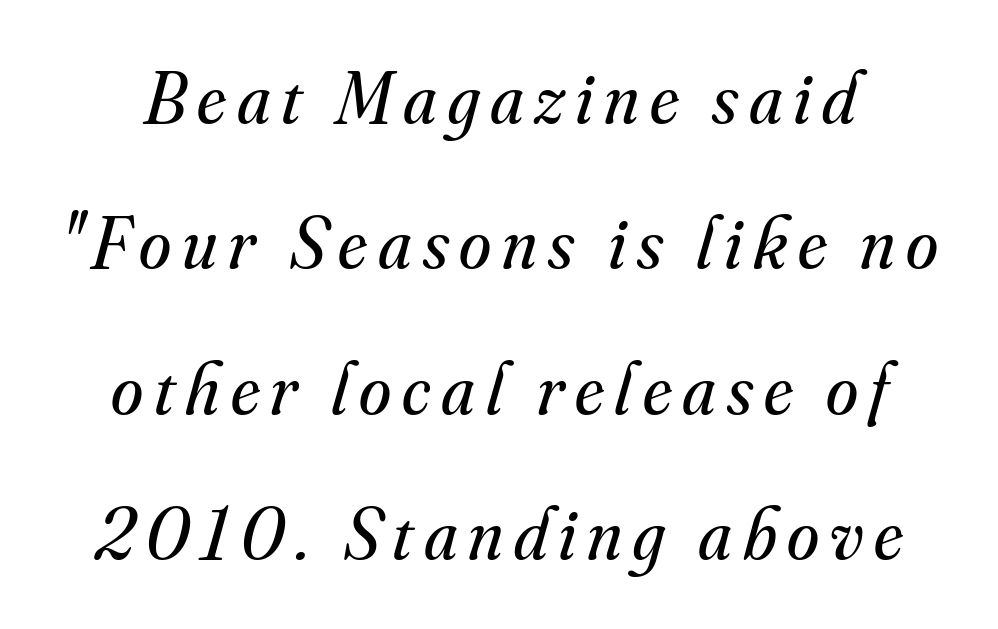
Has an underline been added? It has not. The passage shown leans; its letterforms are oblique. The glyphs in this specimen are seriffed. Line spacing here is loose.
